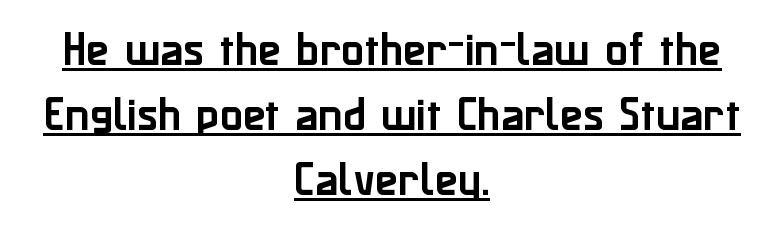
Q: Is the text italic (slanted)? A: No, it is upright.
Q: Is the typeface a serif or a sans-serif typeface? A: Sans-serif.
Q: Is the text underlined? A: Yes.
Q: How is the paragraph aligned? A: Centered.
Q: Is the spacing between letters normal or unusually wide? A: Normal.
Q: Width (condensed, normal, or wide)? A: Normal.
Q: Stroke contrast? A: Low.
Q: x-height? A: Medium.
Q: Monospaced? A: No.
